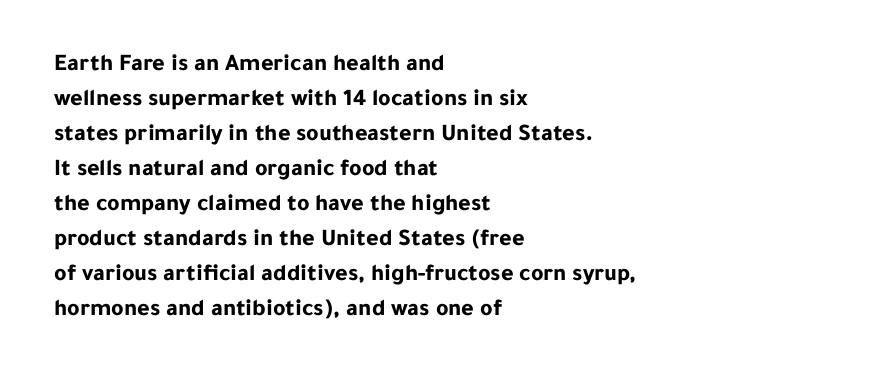
A classic flush-left, rag-right setting is used for this passage. The strokes are fattened all the way to bold. Plain, unruled lines of type. Tracking value appears to be zero — textbook default spacing.
